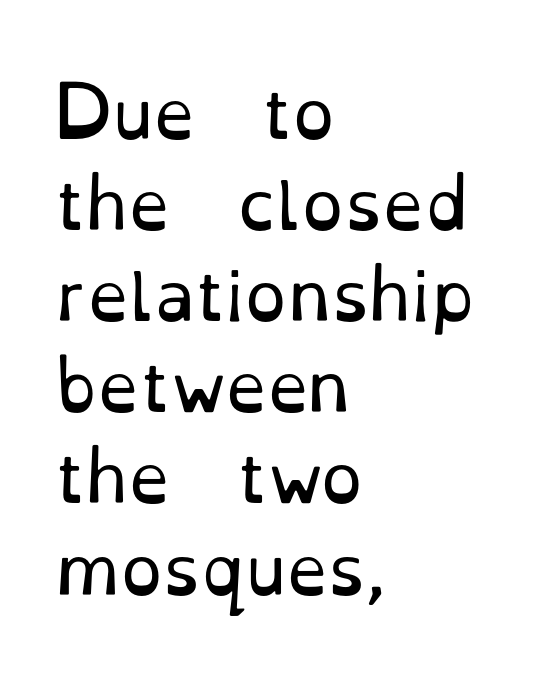
You can tell it's not italic because the verticals are truly vertical. The passage shown is typed in a proportional face where columns would drift. Students, note that the glyphs here touch the page at normal intervals. Does the copy run flush right? No — it runs flush left. This is not heavy type; no bold has been used.
